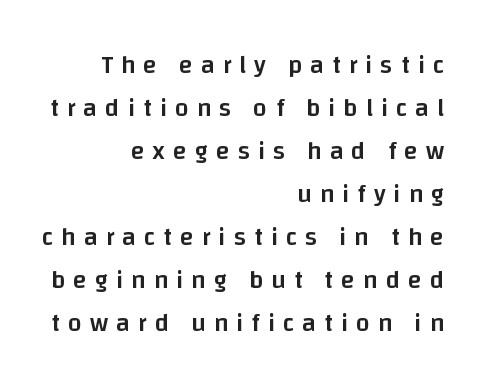
{"italic": "no", "bold": "semi", "underline": "no", "align": "right", "line_spacing_ratio": 1.72, "letter_spacing": "wide", "letter_spacing_em": 0.32, "glyph_px": 25}
